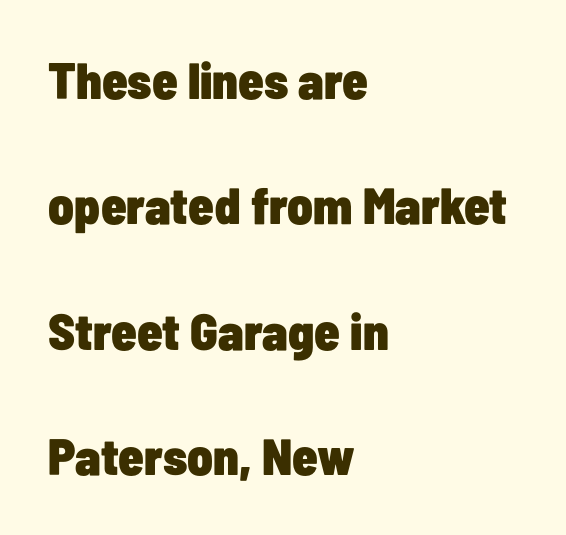
The image shows 51 px heavy, condensed sans-serif type, upright; set left-aligned, loose line spacing (2.46x), normal letter spacing, not underlined; low stroke contrast and a medium x-height.
